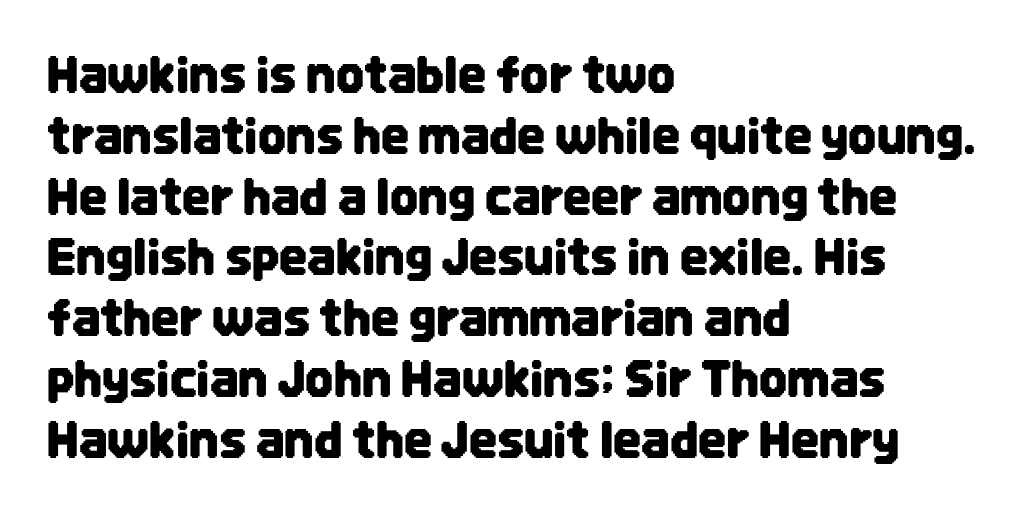
{"serif": "no", "italic": "no", "width": "condensed", "stroke_contrast": "low", "x_height": "large", "monospaced": "no", "underline": "no", "align": "left", "line_spacing_ratio": 1.24, "letter_spacing": "normal", "letter_spacing_em": 0.0, "glyph_px": 49}
